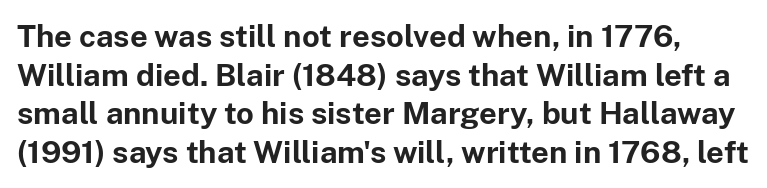
The image shows 31 px bold sans-serif type, upright; set normal line spacing (1.25x), normal letter spacing, not underlined; low stroke contrast and a medium x-height.
